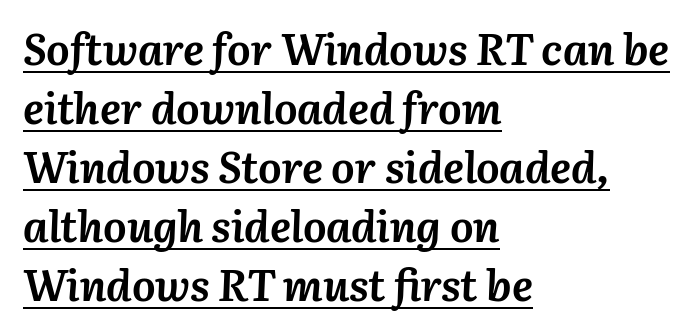
The image shows 44 px semibold type, italic (leaning right); set left-aligned, normal line spacing (1.34x), normal letter spacing, underlined; medium stroke contrast and a medium x-height.
